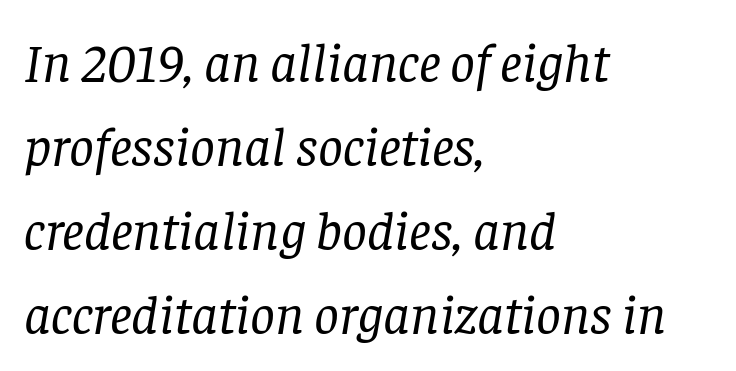
Varying glyph widths throughout — classic text-font behaviour. In CSS terms this would be text-align: left. The area under the type is left untouched. Normally led — the rows are evenly, conventionally spaced. No extra ink here — the face is not bold. The line texture is even and compact thanks to regular tracking.
